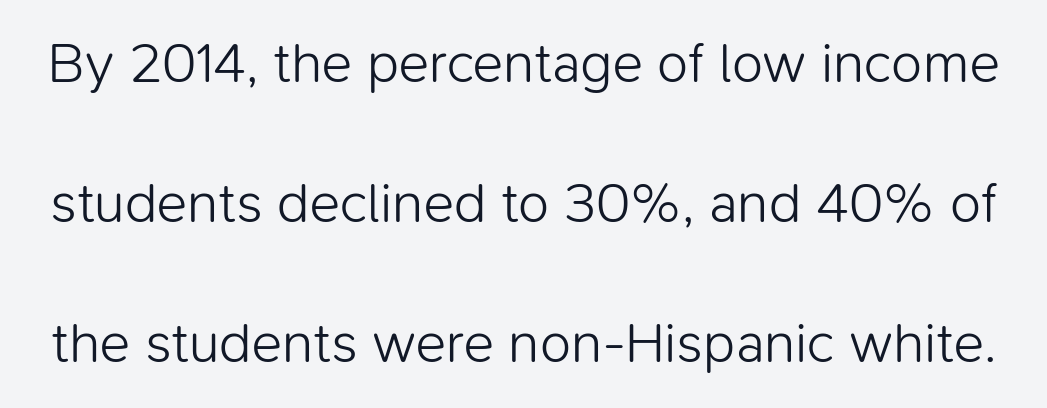
The image shows 57 px light sans-serif type, upright; set loose line spacing (2.46x), normal letter spacing, not underlined; low stroke contrast and a medium x-height.
